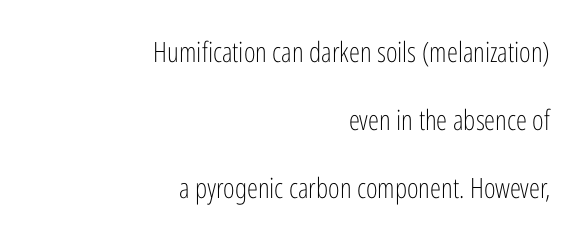
The image shows 28 px light, condensed sans-serif type, upright; set right-aligned, loose line spacing (2.42x), normal letter spacing, not underlined; low stroke contrast and a medium x-height.
